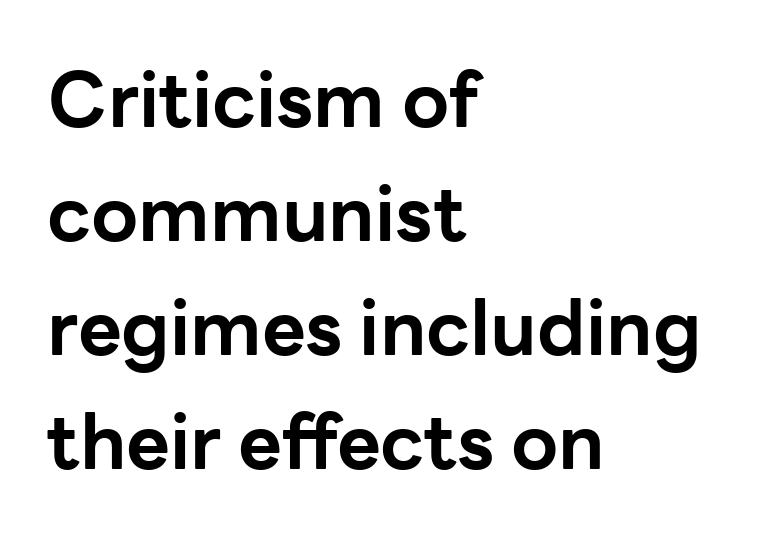
Q: Is the text bold? A: Yes.
Q: Is the text italic (slanted)? A: No, it is upright.
Q: Is the typeface a serif or a sans-serif typeface? A: Sans-serif.
Q: Is the text underlined? A: No.
Q: How is the paragraph aligned? A: Left-aligned.
Q: Is the spacing between letters normal or unusually wide? A: Normal.
Q: Is the spacing between lines tight, normal or loose? A: Normal.
Q: Width (condensed, normal, or wide)? A: Normal.
Q: Stroke contrast? A: Low.
Q: x-height? A: Medium.
Q: Monospaced? A: No.
